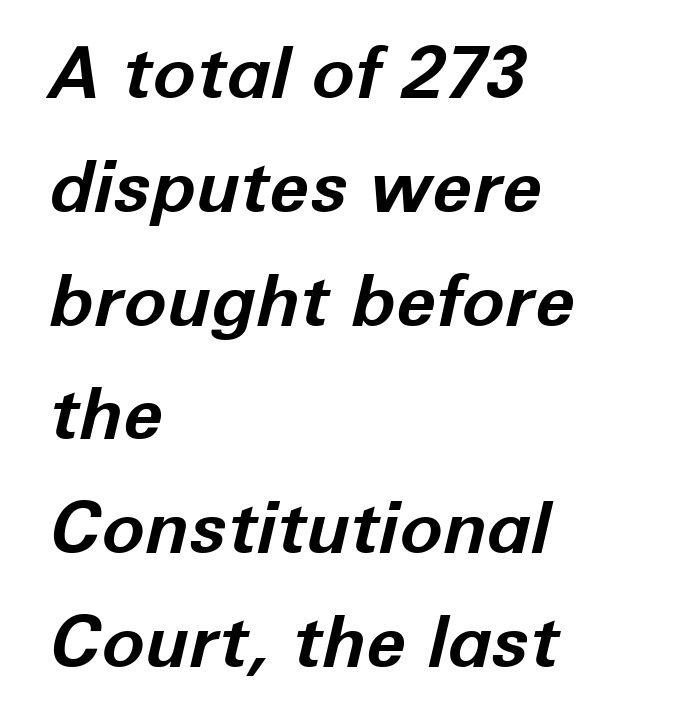
{"italic": "yes", "lean": "right", "slant_degrees": 12, "bold": "yes", "weight": "bold", "width": "normal", "stroke_contrast": "low", "x_height": "medium", "monospaced": "no", "underline": "no", "align": "left", "line_spacing": "normal", "line_spacing_ratio": 1.58, "letter_spacing": "normal", "letter_spacing_em": 0.0, "glyph_px": 72}
